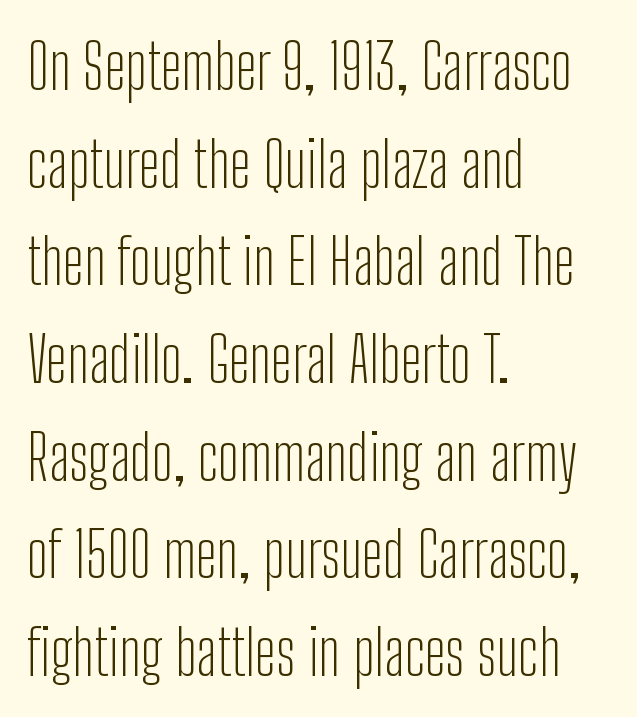
The typesetter chose a ragged-right arrangement here. The string is rendered with underlining switched off. Italic: no, the glyphs are upright roman. Character widths vary here, with narrow letters taking less room than wide ones.
